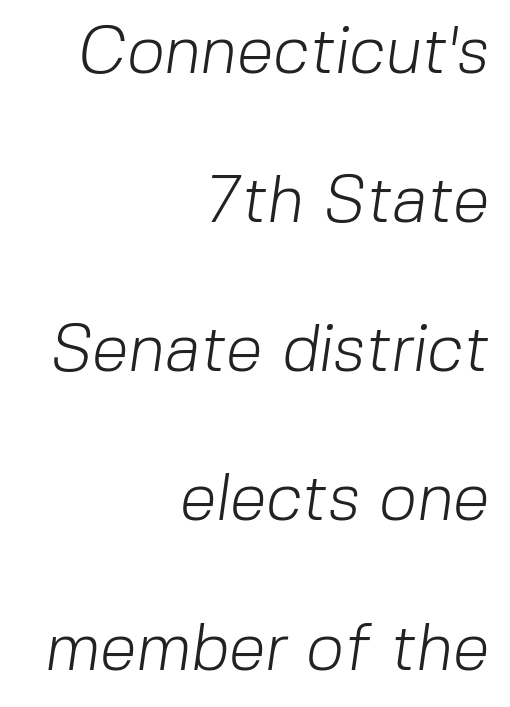
The image shows 66 px light sans-serif type; set right-aligned, loose line spacing (2.26x), normal letter spacing, not underlined; low stroke contrast and a medium x-height.
